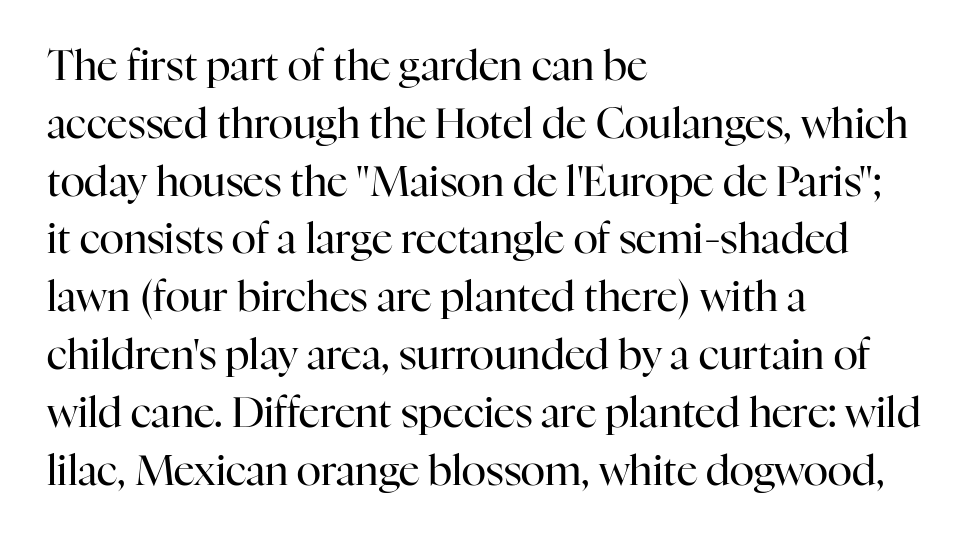
{"serif": "yes", "italic": "no", "bold": "no", "weight": "regular", "width": "normal", "stroke_contrast": "high", "x_height": "medium", "monospaced": "no", "underline": "no", "align": "left", "line_spacing": "normal", "line_spacing_ratio": 1.41, "letter_spacing": "normal", "letter_spacing_em": 0.0, "glyph_px": 41}
